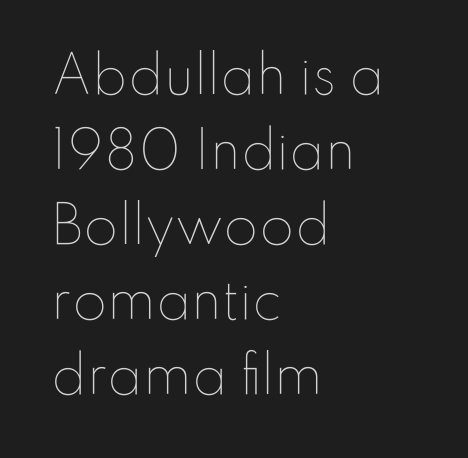
Q: Is the text bold? A: No.
Q: Is the text italic (slanted)? A: No, it is upright.
Q: Is the text underlined? A: No.
Q: How is the paragraph aligned? A: Left-aligned.
Q: Is the spacing between letters normal or unusually wide? A: Normal.
Q: Is the spacing between lines tight, normal or loose? A: Normal.
Q: Width (condensed, normal, or wide)? A: Normal.
Q: Stroke contrast? A: Low.
Q: x-height? A: Small.
Q: Monospaced? A: No.
